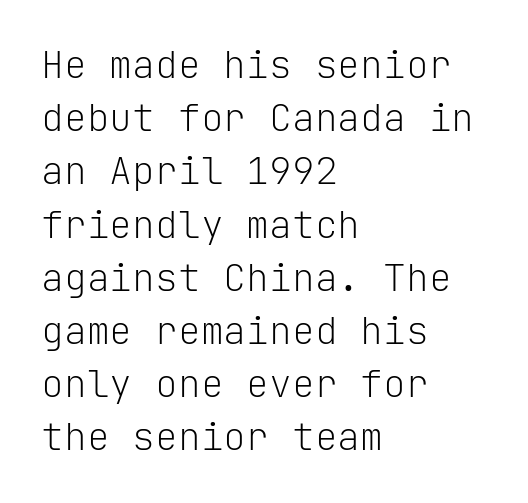
Q: Is the text bold? A: No.
Q: Is the text italic (slanted)? A: No, it is upright.
Q: Is the typeface a serif or a sans-serif typeface? A: Sans-serif.
Q: Is the text underlined? A: No.
Q: How is the paragraph aligned? A: Left-aligned.
Q: Is the spacing between letters normal or unusually wide? A: Normal.
Q: Is the spacing between lines tight, normal or loose? A: Normal.
Q: Width (condensed, normal, or wide)? A: Normal.
Q: Stroke contrast? A: Low.
Q: x-height? A: Medium.
Q: Monospaced? A: Yes.
